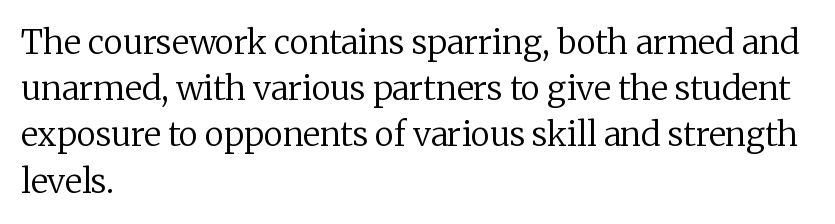
Q: Is the text bold? A: No.
Q: Is the text italic (slanted)? A: No, it is upright.
Q: Is the typeface a serif or a sans-serif typeface? A: Serif.
Q: Is the text underlined? A: No.
Q: How is the paragraph aligned? A: Left-aligned.
Q: Is the spacing between letters normal or unusually wide? A: Normal.
Q: Is the spacing between lines tight, normal or loose? A: Normal.
Q: Width (condensed, normal, or wide)? A: Normal.
Q: Stroke contrast? A: Low.
Q: x-height? A: Medium.
Q: Monospaced? A: No.
